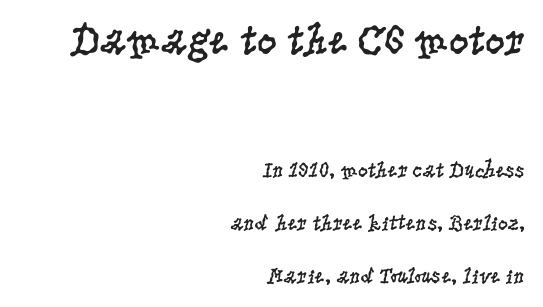
{"serif": "yes", "bold": "no", "weight": "regular", "width": "condensed", "stroke_contrast": "low", "x_height": "large", "monospaced": "no", "underline": "no", "align": "right", "line_spacing": "loose", "line_spacing_ratio": 2.41, "letter_spacing": "normal", "letter_spacing_em": 0.0, "larger_block": "first", "size_ratio": 2.0, "glyph_px": 44}
